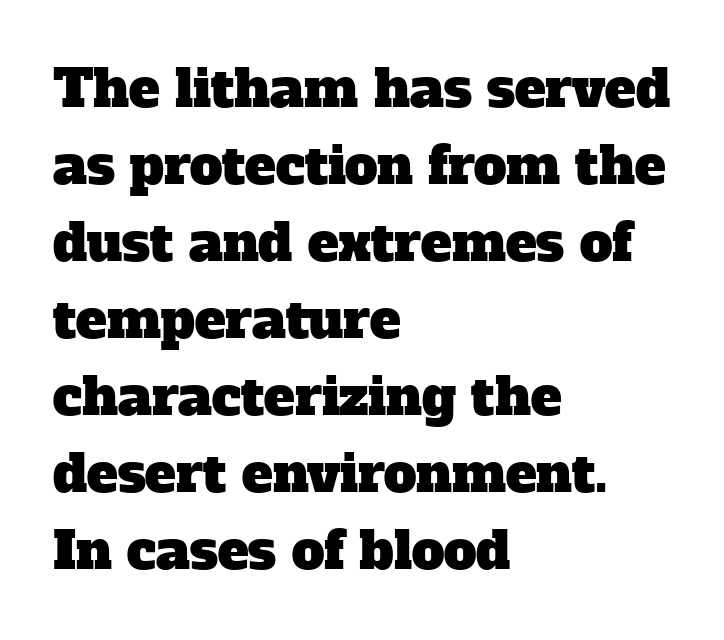
Q: Is the typeface a serif or a sans-serif typeface? A: Serif.
Q: Is the text underlined? A: No.
Q: How is the paragraph aligned? A: Left-aligned.
Q: Is the spacing between letters normal or unusually wide? A: Normal.
Q: Is the spacing between lines tight, normal or loose? A: Normal.
Q: Width (condensed, normal, or wide)? A: Normal.
Q: Stroke contrast? A: Low.
Q: x-height? A: Medium.
Q: Monospaced? A: No.
